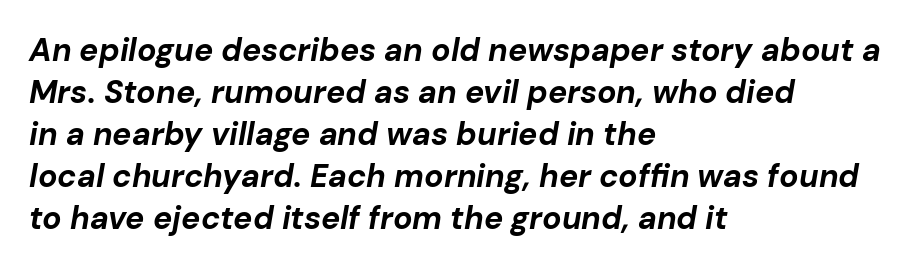
{"italic": "yes", "lean": "right", "slant_degrees": 10, "bold": "yes", "weight": "bold", "width": "normal", "stroke_contrast": "low", "x_height": "medium", "monospaced": "no", "underline": "no", "align": "left", "line_spacing": "normal", "line_spacing_ratio": 1.31, "letter_spacing": "normal", "letter_spacing_em": 0.0, "glyph_px": 32}
